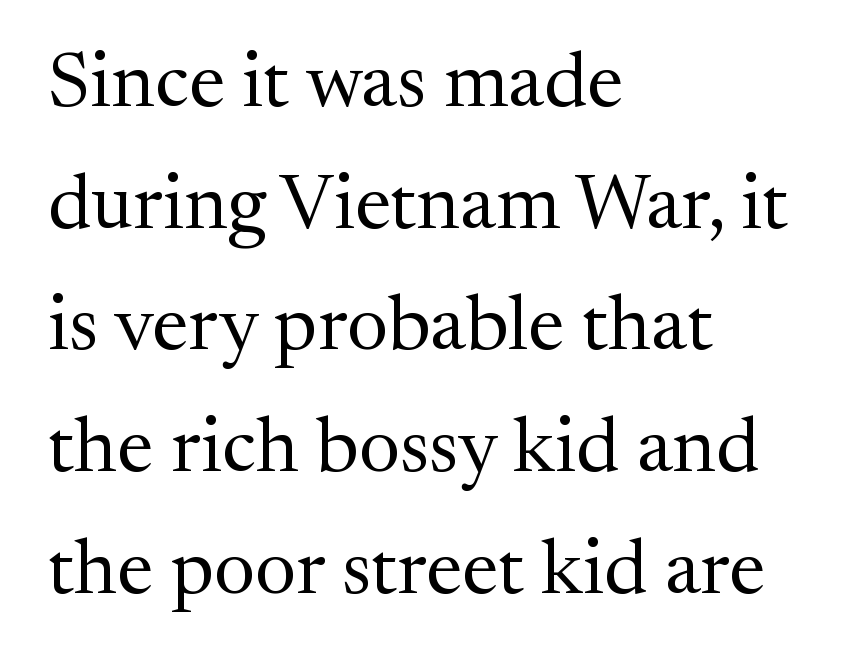
Posture: vertical. Notice how the passage keeps a crisp vertical edge on the left only. I'd call this a serif setting — the letters wear small feet. Vertical stems look standard width or narrower in stroke.
